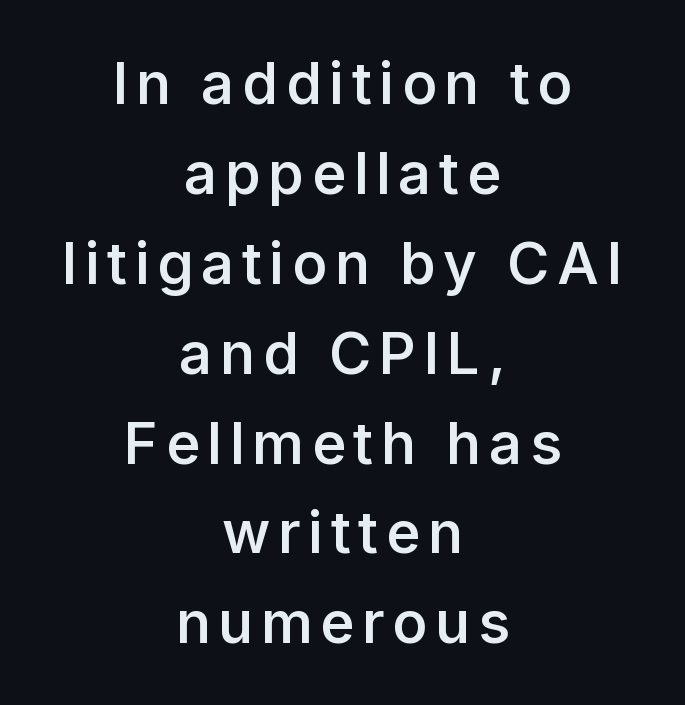
Nope, no serifs anywhere on these letters. The space directly below the letters is spotless. Line spacing here is normal. You could not count columns in this text — the font is proportionally spaced.
